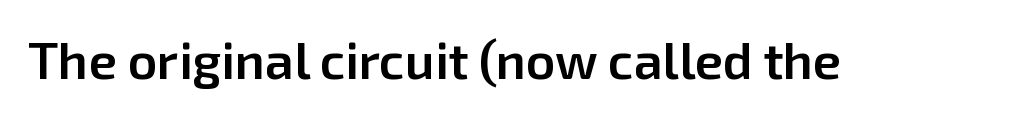
{"serif": "no", "italic": "no", "bold": "semi", "weight": "semibold", "width": "normal", "stroke_contrast": "low", "x_height": "medium", "monospaced": "no", "underline": "no", "letter_spacing": "normal", "letter_spacing_em": 0.0, "glyph_px": 51}
